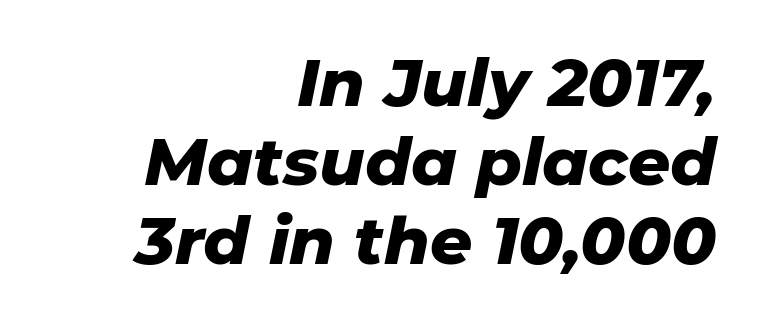
{"italic": "yes", "lean": "right", "slant_degrees": 11, "bold": "yes", "weight": "heavy", "width": "normal", "stroke_contrast": "low", "x_height": "medium", "monospaced": "no", "underline": "no", "align": "right", "line_spacing_ratio": 1.2, "letter_spacing": "normal", "letter_spacing_em": 0.0, "glyph_px": 66}
